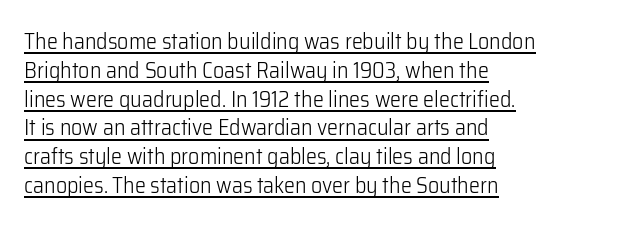
Q: Is the text bold? A: No.
Q: Is the text italic (slanted)? A: No, it is upright.
Q: Is the text underlined? A: Yes.
Q: How is the paragraph aligned? A: Left-aligned.
Q: Is the spacing between letters normal or unusually wide? A: Normal.
Q: Is the spacing between lines tight, normal or loose? A: Normal.
